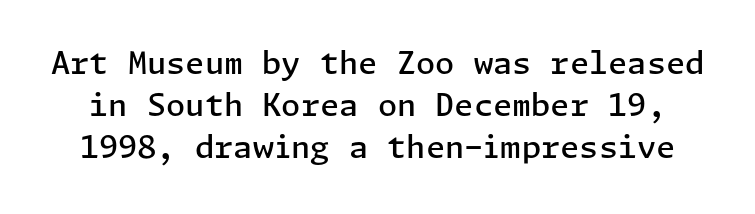
The image shows 31 px semibold sans-serif type, upright; set normal line spacing (1.35x), normal letter spacing, not underlined; low stroke contrast and a medium x-height.
